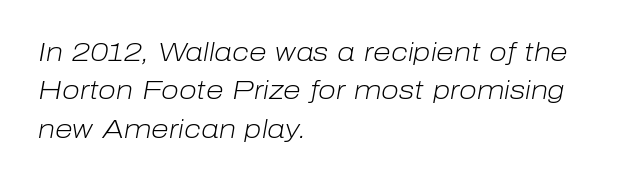
The baseline area is clear. The letters look calm and open, with moderate or lighter stems. These lines stack with their left ends in a neat column. Italic: yes, the glyphs are oblique. In terms of leading, this rendering sits right in the middle. The letterforms sit shoulder to shoulder at normal distance.
